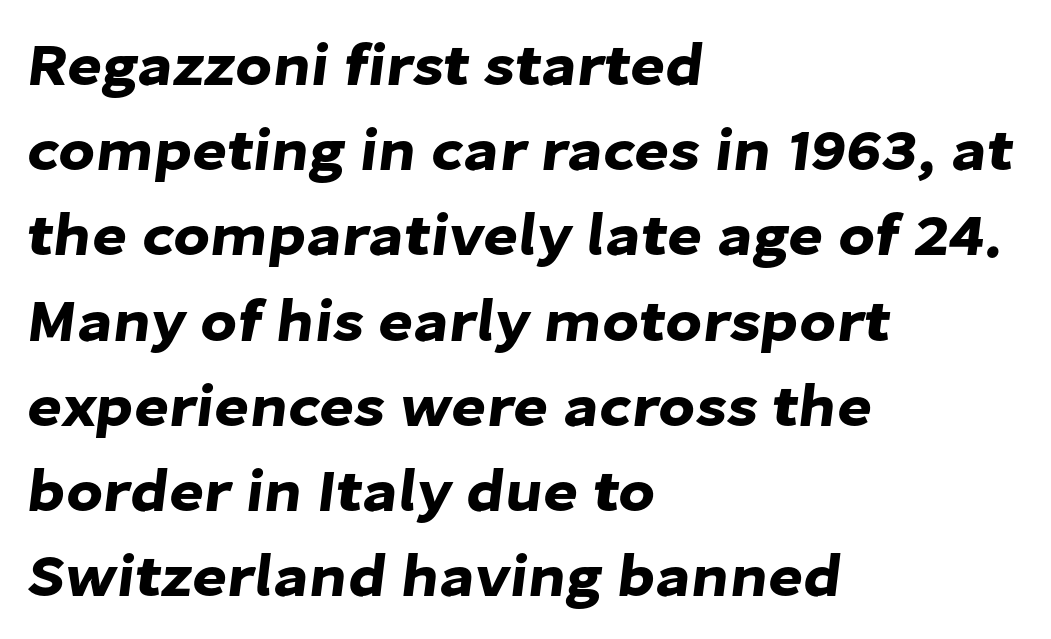
Q: Is the typeface a serif or a sans-serif typeface? A: Sans-serif.
Q: Is the text underlined? A: No.
Q: How is the paragraph aligned? A: Left-aligned.
Q: Is the spacing between letters normal or unusually wide? A: Normal.
Q: Is the spacing between lines tight, normal or loose? A: Normal.
Q: Width (condensed, normal, or wide)? A: Normal.
Q: Stroke contrast? A: Low.
Q: x-height? A: Medium.
Q: Monospaced? A: No.
